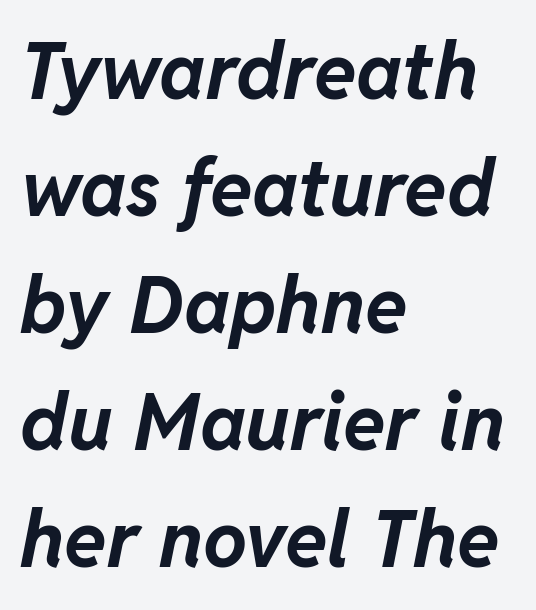
The image shows 78 px bold type, italic (leaning right); set left-aligned, normal line spacing (1.5x), normal letter spacing, not underlined; low stroke contrast and a medium x-height.
